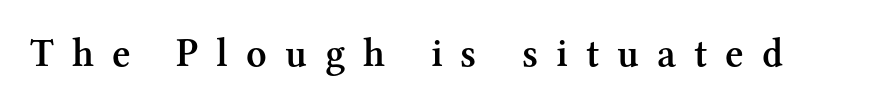
Q: Is the text bold? A: Semi-bold.
Q: Is the text italic (slanted)? A: No, it is upright.
Q: Is the typeface a serif or a sans-serif typeface? A: Serif.
Q: Is the text underlined? A: No.
Q: Is the spacing between letters normal or unusually wide? A: Unusually wide.
Q: Width (condensed, normal, or wide)? A: Normal.
Q: Stroke contrast? A: Medium.
Q: x-height? A: Medium.
Q: Monospaced? A: No.
